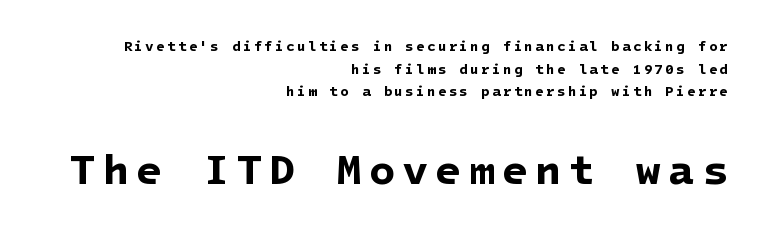
{"serif": "no", "bold": "yes", "weight": "bold", "width": "normal", "stroke_contrast": "low", "x_height": "medium", "underline": "no", "align": "right", "line_spacing": "normal", "line_spacing_ratio": 1.61, "larger_block": "second", "size_ratio": 3.07, "glyph_px": 43}
